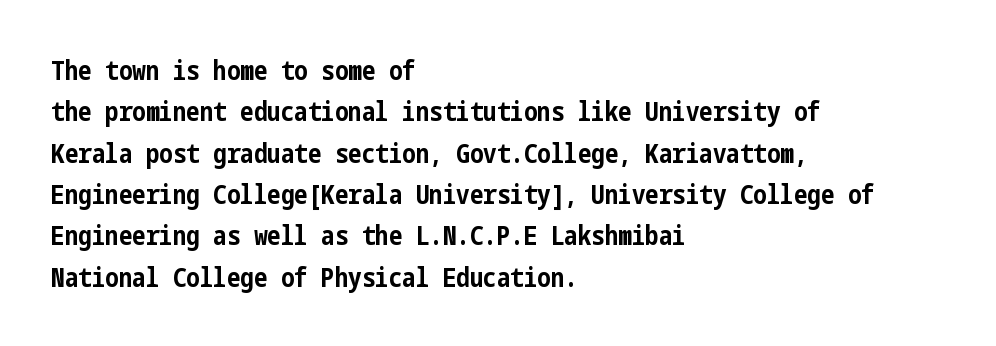
Q: Is the text bold? A: Yes.
Q: Is the text italic (slanted)? A: No, it is upright.
Q: Is the text underlined? A: No.
Q: How is the paragraph aligned? A: Left-aligned.
Q: Is the spacing between letters normal or unusually wide? A: Normal.
Q: Is the spacing between lines tight, normal or loose? A: Normal.
